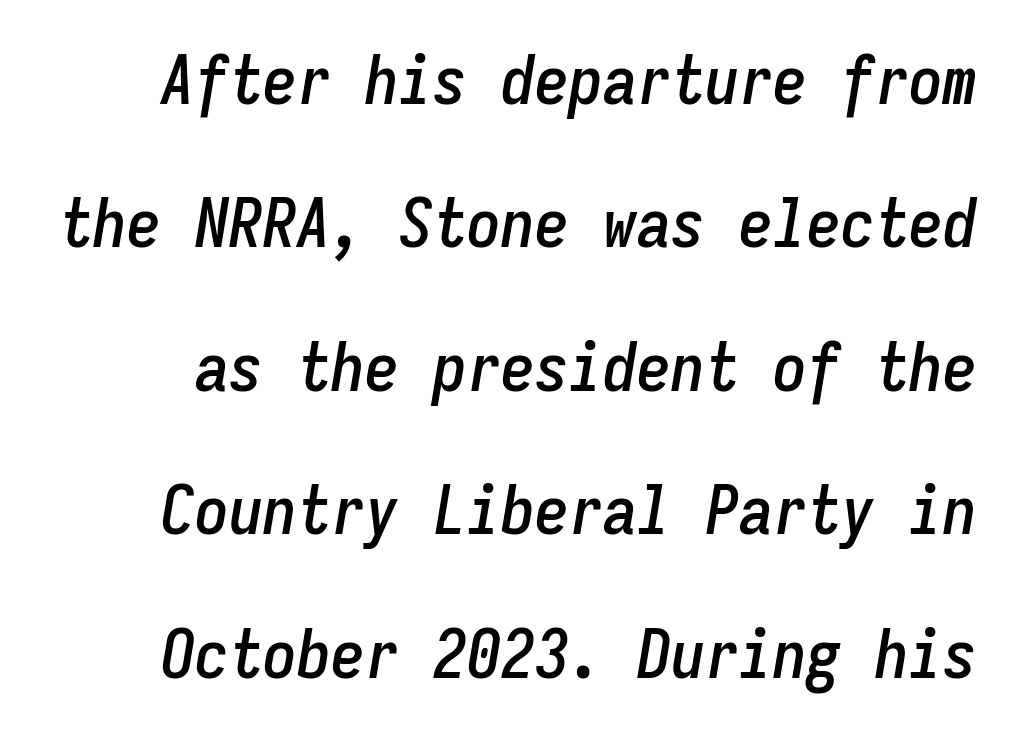
Q: Is the text italic (slanted)? A: Yes, it leans right by about 9 degrees.
Q: Is the text underlined? A: No.
Q: Is the spacing between letters normal or unusually wide? A: Normal.
Q: Is the spacing between lines tight, normal or loose? A: Loose.
Q: Width (condensed, normal, or wide)? A: Condensed.
Q: Stroke contrast? A: Low.
Q: x-height? A: Medium.
Q: Monospaced? A: Yes.
